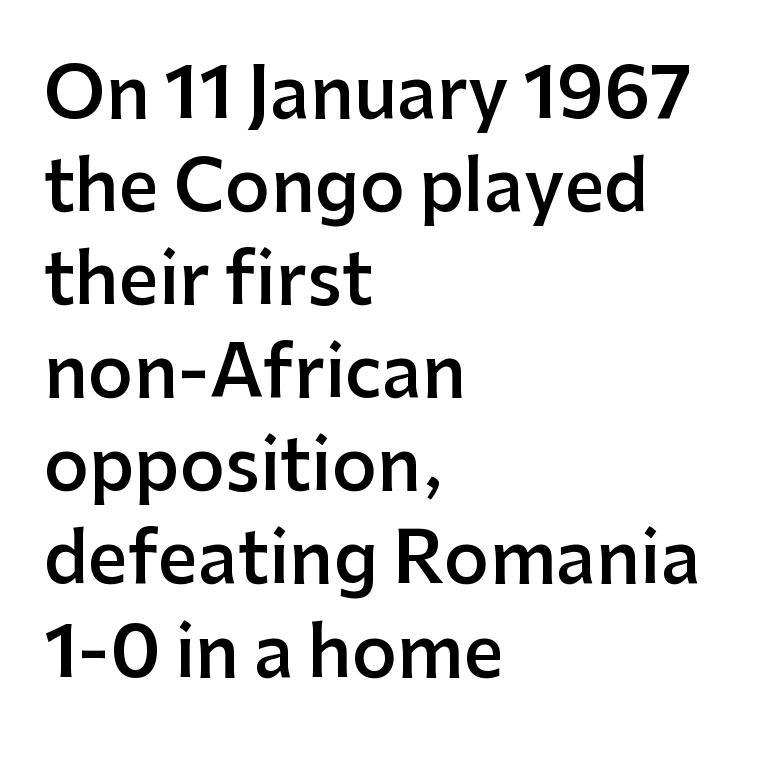
Q: Is the text bold? A: Semi-bold.
Q: Is the text italic (slanted)? A: No, it is upright.
Q: Is the typeface a serif or a sans-serif typeface? A: Sans-serif.
Q: Is the text underlined? A: No.
Q: How is the paragraph aligned? A: Left-aligned.
Q: Is the spacing between letters normal or unusually wide? A: Normal.
Q: Is the spacing between lines tight, normal or loose? A: Normal.
Q: Width (condensed, normal, or wide)? A: Normal.
Q: Stroke contrast? A: Low.
Q: x-height? A: Medium.
Q: Monospaced? A: No.
